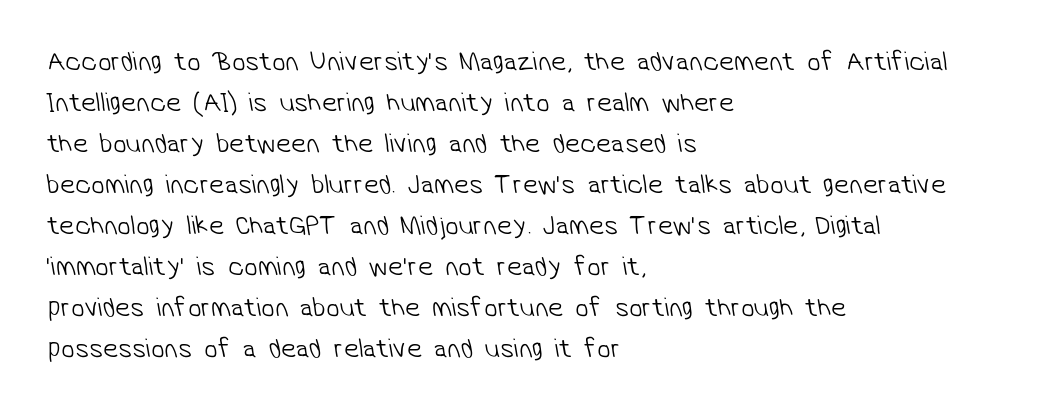
{"bold": "no", "underline": "no", "align": "left", "line_spacing": "normal", "line_spacing_ratio": 1.52, "letter_spacing": "normal", "letter_spacing_em": 0.0, "glyph_px": 27}
